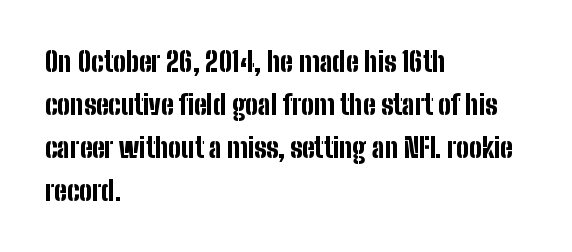
Q: Is the text bold? A: Yes.
Q: Is the text italic (slanted)? A: No, it is upright.
Q: Is the text underlined? A: No.
Q: How is the paragraph aligned? A: Left-aligned.
Q: Is the spacing between letters normal or unusually wide? A: Normal.
Q: Is the spacing between lines tight, normal or loose? A: Normal.
